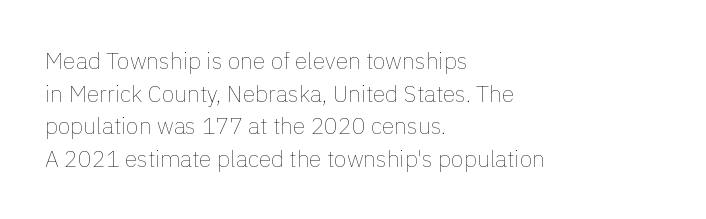
Q: Is the text bold? A: No.
Q: Is the text italic (slanted)? A: No, it is upright.
Q: Is the text underlined? A: No.
Q: How is the paragraph aligned? A: Left-aligned.
Q: Is the spacing between letters normal or unusually wide? A: Normal.
Q: Is the spacing between lines tight, normal or loose? A: Normal.
